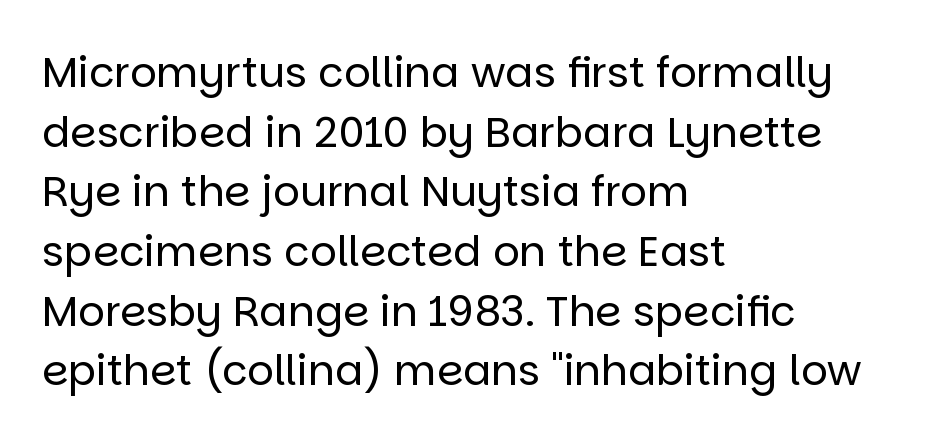
Italic? Not at all — the glyphs are vertical. Caption: standard tracking, unaltered. The face used here is a sans, in the tradition of grotesques and geometrics. The passage shown is typed in a proportional face where columns would drift.
